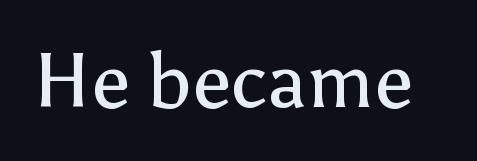
The image shows 77 px regular-weight sans-serif type, upright; set normal letter spacing, not underlined; low stroke contrast and a medium x-height.
